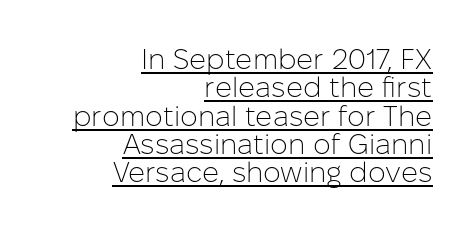
Q: Is the text bold? A: No.
Q: Is the text italic (slanted)? A: No, it is upright.
Q: Is the typeface a serif or a sans-serif typeface? A: Sans-serif.
Q: Is the text underlined? A: Yes.
Q: How is the paragraph aligned? A: Right-aligned.
Q: Is the spacing between letters normal or unusually wide? A: Normal.
Q: Is the spacing between lines tight, normal or loose? A: Tight.
Q: Width (condensed, normal, or wide)? A: Normal.
Q: Stroke contrast? A: Low.
Q: x-height? A: Medium.
Q: Monospaced? A: No.
